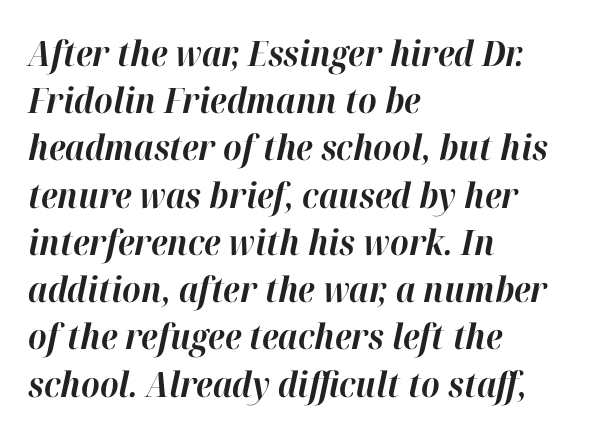
Q: Is the text bold? A: Yes.
Q: Is the text italic (slanted)? A: Yes, it leans right by about 12 degrees.
Q: Is the text underlined? A: No.
Q: How is the paragraph aligned? A: Left-aligned.
Q: Is the spacing between letters normal or unusually wide? A: Normal.
Q: Is the spacing between lines tight, normal or loose? A: Normal.
Q: Width (condensed, normal, or wide)? A: Normal.
Q: Stroke contrast? A: High.
Q: x-height? A: Medium.
Q: Monospaced? A: No.
